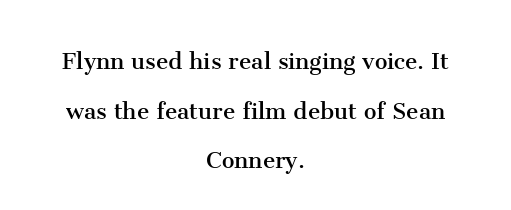
{"serif": "yes", "italic": "no", "bold": "no", "weight": "regular", "width": "normal", "stroke_contrast": "medium", "x_height": "medium", "monospaced": "no", "underline": "no", "align": "center", "line_spacing_ratio": 1.77, "letter_spacing": "normal", "letter_spacing_em": 0.0, "glyph_px": 28}
